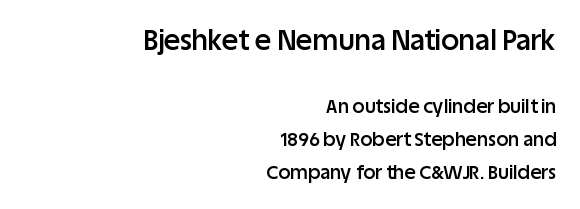
The image shows 28 px semibold sans-serif type, upright; set right-aligned, line spacing 1.74x, normal letter spacing, not underlined; the first (top) block is 1.47x larger; low stroke contrast and a large x-height.
